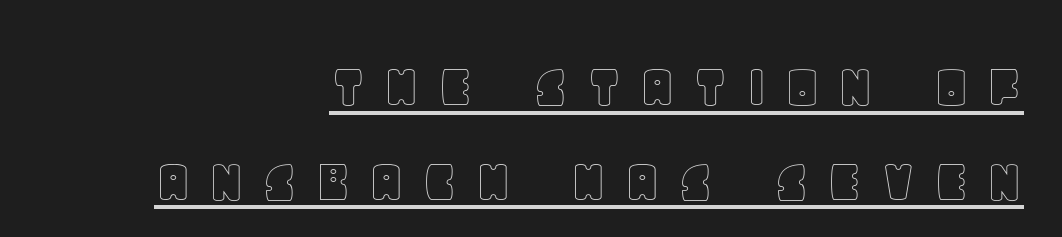
Observe the wide spacing: letters keep a clear distance from each other. This sample uses an upright cut, with every glyph sitting square on the baseline. Where is the straight margin? On the right. In terms of leading, this rendering sits right in the middle. The passage shown is underscored from start to finish.
